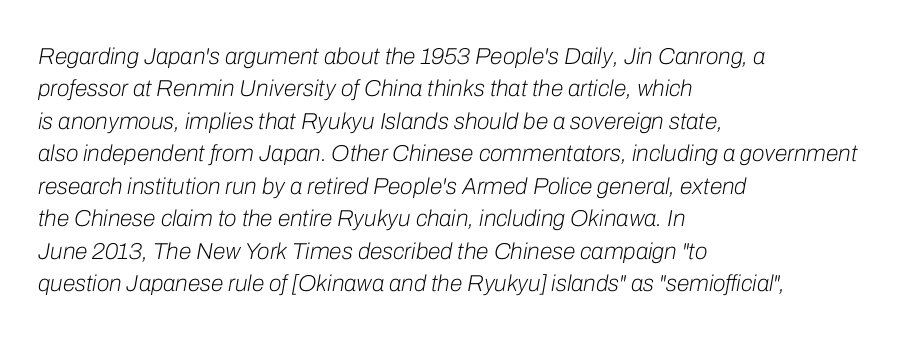
The image shows 23 px text type, italic (leaning right); set left-aligned, normal line spacing (1.41x), normal letter spacing, not underlined.
